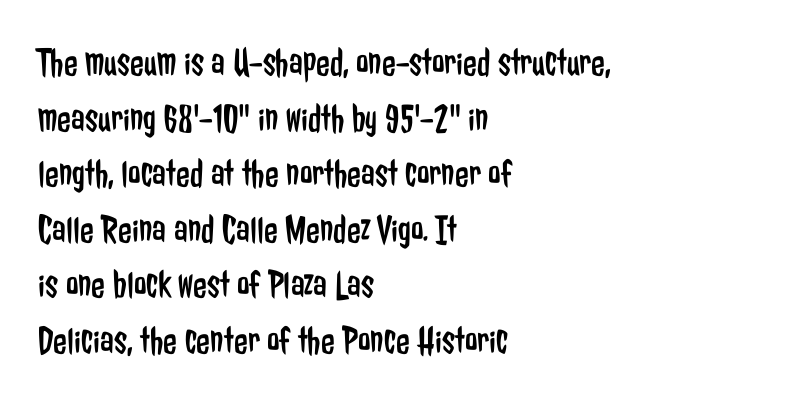
Q: Is the text bold? A: No.
Q: Is the text italic (slanted)? A: No, it is upright.
Q: Is the typeface a serif or a sans-serif typeface? A: Sans-serif.
Q: Is the text underlined? A: No.
Q: How is the paragraph aligned? A: Left-aligned.
Q: Is the spacing between letters normal or unusually wide? A: Normal.
Q: Is the spacing between lines tight, normal or loose? A: Normal.
Q: Width (condensed, normal, or wide)? A: Condensed.
Q: Stroke contrast? A: Low.
Q: x-height? A: Medium.
Q: Monospaced? A: No.
